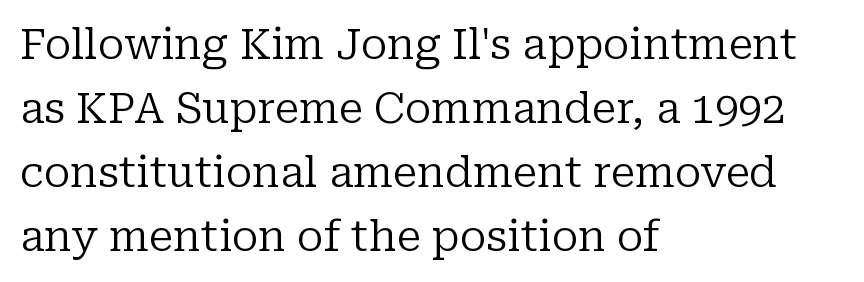
The image shows 42 px regular-weight serif type, upright; set left-aligned, normal line spacing (1.52x), normal letter spacing, not underlined; low stroke contrast and a medium x-height.
